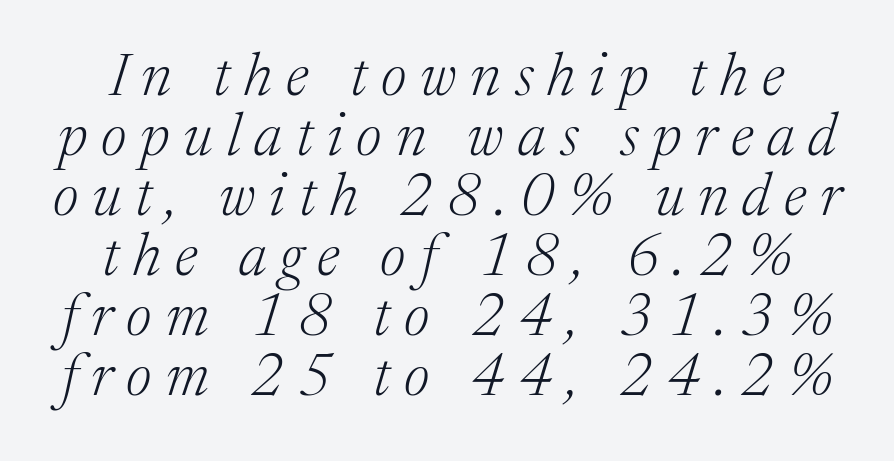
Does the type have serifs? Yes, each stem ends in a small foot. No extra ink here — the face is not bold. The letters are slanted; this is an italic face. Is this a fixed-width face? No — the glyphs have proportional, varying widths.
